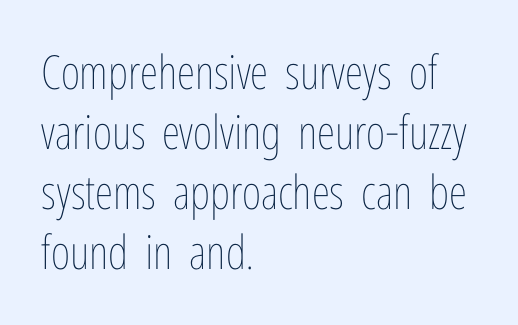
{"italic": "no", "bold": "no", "weight": "thin", "width": "condensed", "stroke_contrast": "low", "x_height": "medium", "monospaced": "no", "underline": "no", "align": "left", "line_spacing": "normal", "line_spacing_ratio": 1.28, "letter_spacing": "normal", "letter_spacing_em": 0.0, "glyph_px": 47}
